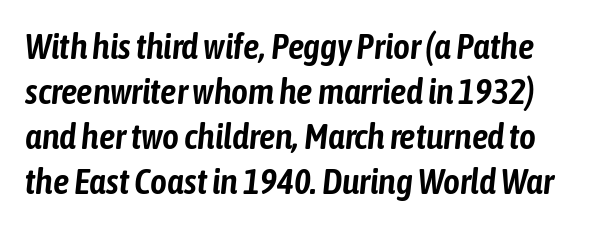
A typesetter would call this proportional, since set widths differ per character. Spacing between characters is what you'd get straight out of the box. Each new line begins a customary step beneath the previous one. Posture: slanted.
